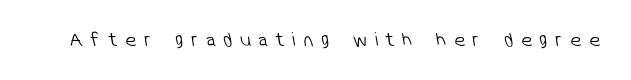
The image shows 20 px text type; set unusually wide letter spacing (+0.38 em), not underlined.
